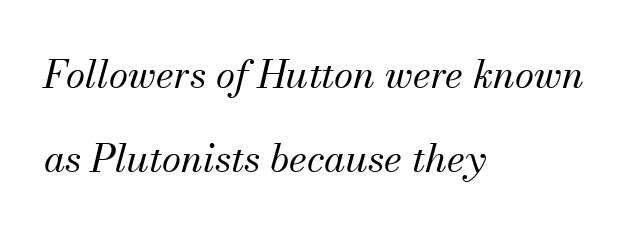
The image shows 39 px regular-weight serif type, italic (leaning right); set left-aligned, loose line spacing (2.15x), normal letter spacing, not underlined; medium stroke contrast and a small x-height.
